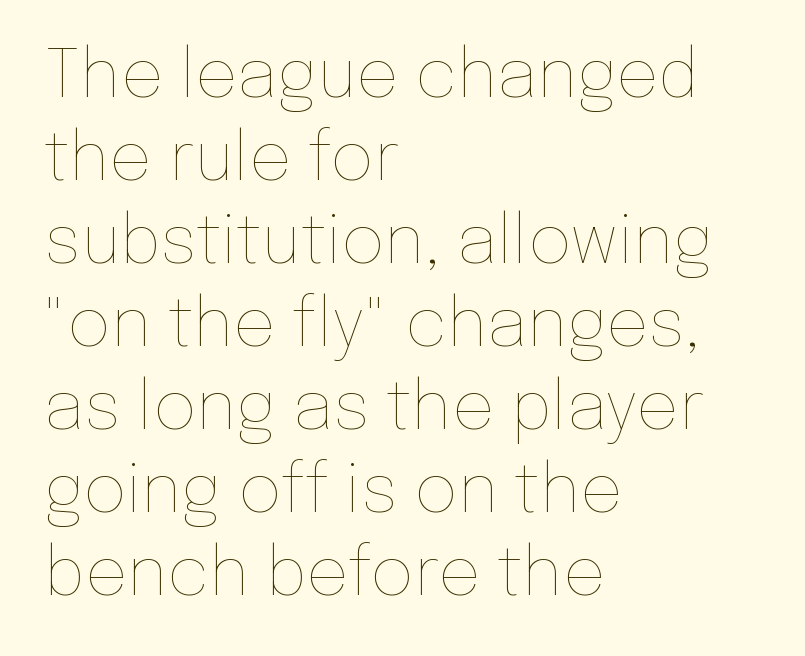
Varying glyph widths throughout — classic text-font behaviour. Glance below the letters and you will spot only blank space. The line texture is even and compact thanks to regular tracking. The specimen reads as upright at a glance. Notice how the passage keeps a crisp vertical edge on the left only.
